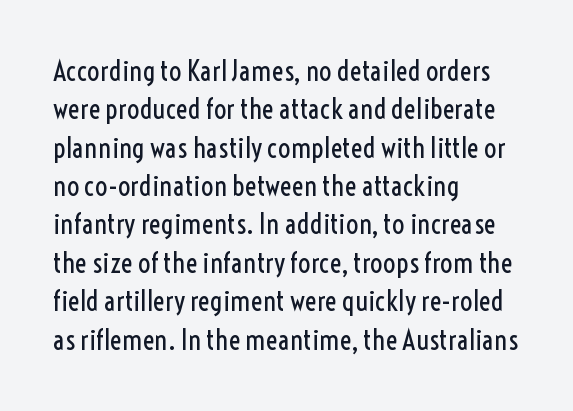
This sample has the flowing, uneven cadence of proportional lettering. These lines stack with their left ends in a neat column. The font sits on the lighter half of the weight spectrum, regular included. Upright lettering throughout. This sample uses a sans-serif face. A typesetter would call this zero additional tracking.
